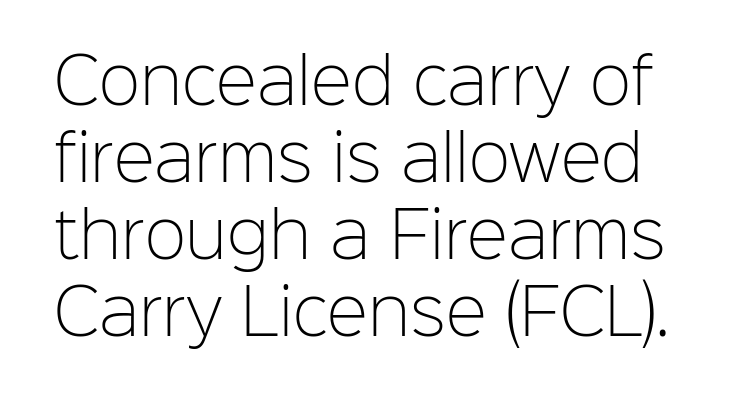
Q: Is the text bold? A: No.
Q: Is the text italic (slanted)? A: No, it is upright.
Q: Is the typeface a serif or a sans-serif typeface? A: Sans-serif.
Q: Is the text underlined? A: No.
Q: Is the spacing between letters normal or unusually wide? A: Normal.
Q: Width (condensed, normal, or wide)? A: Normal.
Q: Stroke contrast? A: Low.
Q: x-height? A: Medium.
Q: Monospaced? A: No.
